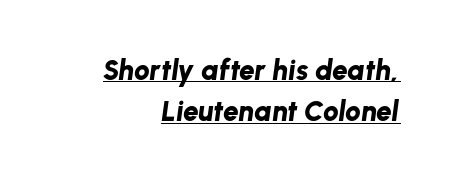
The passage shown is underscored from start to finish. There's an unmistakable incline to the writing here. The rows are spaced the way most documents space them. Which margin do the lines hug? The right one — the left edge is uneven. Is this a fixed-width face? No — the glyphs have proportional, varying widths. Nobody touched the tracking dial on this one.
